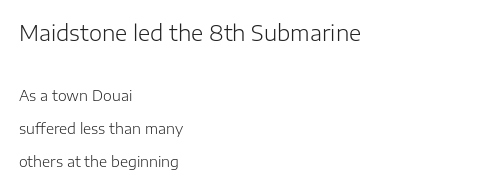
{"italic": "no", "bold": "no", "underline": "no", "align": "left", "line_spacing": "loose", "line_spacing_ratio": 2.37, "letter_spacing": "normal", "letter_spacing_em": 0.0, "larger_block": "first", "size_ratio": 1.5, "glyph_px": 21}
